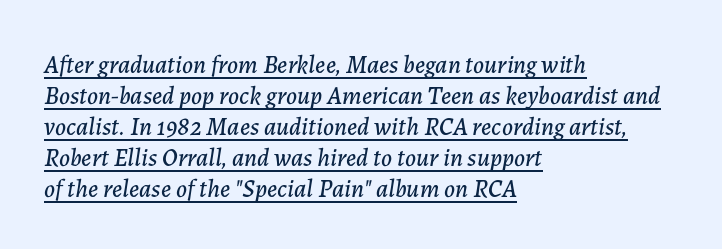
Q: Is the text italic (slanted)? A: Yes, it leans right by about 7 degrees.
Q: Is the text underlined? A: Yes.
Q: How is the paragraph aligned? A: Left-aligned.
Q: Is the spacing between letters normal or unusually wide? A: Normal.
